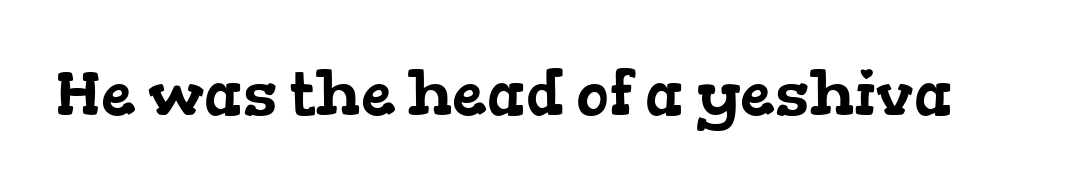
{"serif": "yes", "width": "wide", "stroke_contrast": "low", "x_height": "medium", "monospaced": "no", "underline": "no", "letter_spacing": "normal", "letter_spacing_em": 0.0, "glyph_px": 62}
